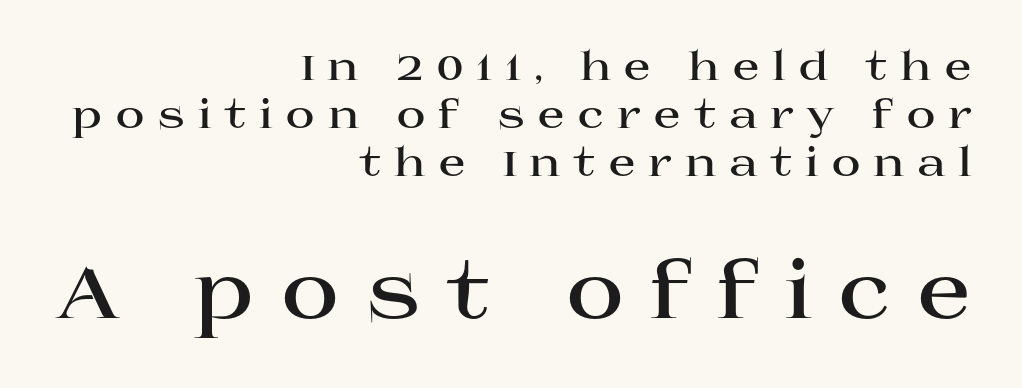
The image shows 80 px bold, wide serif type, upright; set right-aligned, line spacing 1.2x, unusually wide letter spacing (+0.31 em), not underlined; the second (bottom) block is 2.0x larger; high stroke contrast and a large x-height.
